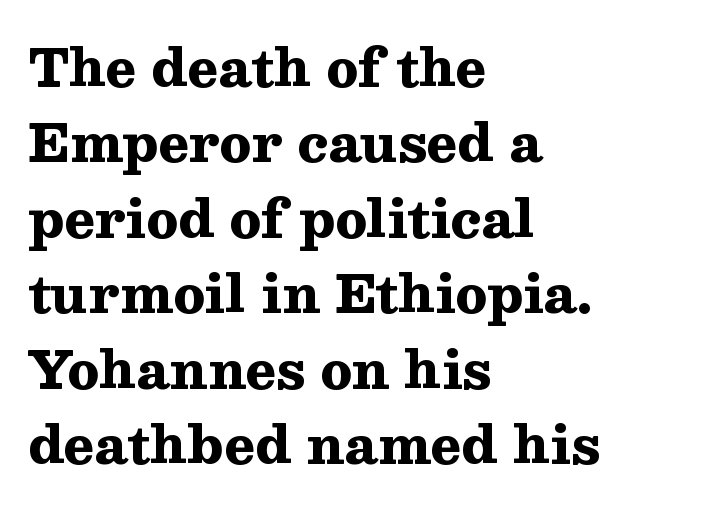
{"serif": "yes", "italic": "no", "bold": "yes", "weight": "heavy", "width": "wide", "stroke_contrast": "medium", "x_height": "medium", "monospaced": "no", "underline": "no", "align": "left", "line_spacing": "normal", "line_spacing_ratio": 1.48, "letter_spacing": "normal", "letter_spacing_em": 0.0, "glyph_px": 51}
